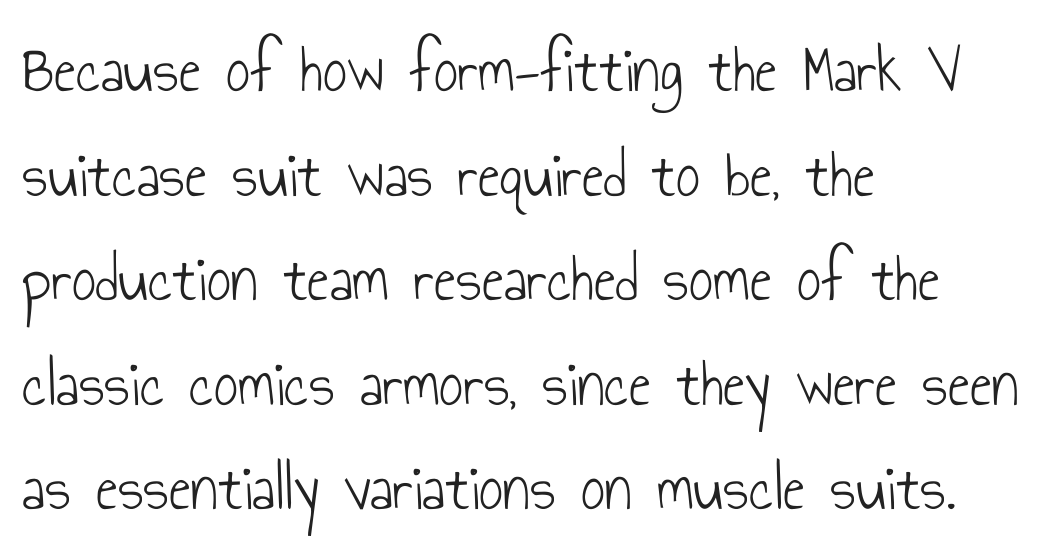
Q: Is the text bold? A: No.
Q: Is the text italic (slanted)? A: No, it is upright.
Q: Is the typeface a serif or a sans-serif typeface? A: Sans-serif.
Q: Is the text underlined? A: No.
Q: How is the paragraph aligned? A: Left-aligned.
Q: Is the spacing between letters normal or unusually wide? A: Normal.
Q: Is the spacing between lines tight, normal or loose? A: Normal.
Q: Width (condensed, normal, or wide)? A: Condensed.
Q: Stroke contrast? A: Low.
Q: x-height? A: Small.
Q: Monospaced? A: No.
